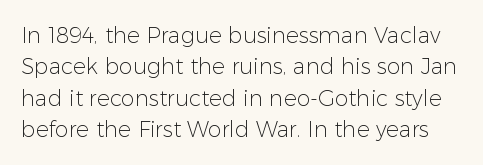
{"italic": "no", "bold": "no", "underline": "no", "line_spacing": "normal", "line_spacing_ratio": 1.43, "letter_spacing": "normal", "letter_spacing_em": 0.0, "glyph_px": 22}
